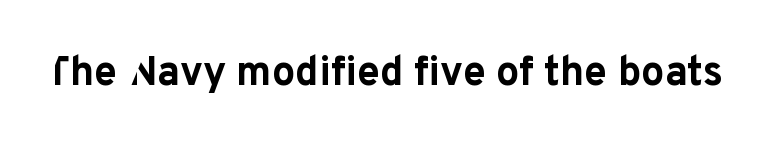
The lettering holds an erect, upright posture throughout. In terms of weight, the rendering is a true, heavy bold. Beneath every word, the page is bare. The type family on display is of the sans-serif kind. Does extra space separate the letters? No, they use regular spacing. Each letter keeps its own natural width here, so spacing adapts to shape.
